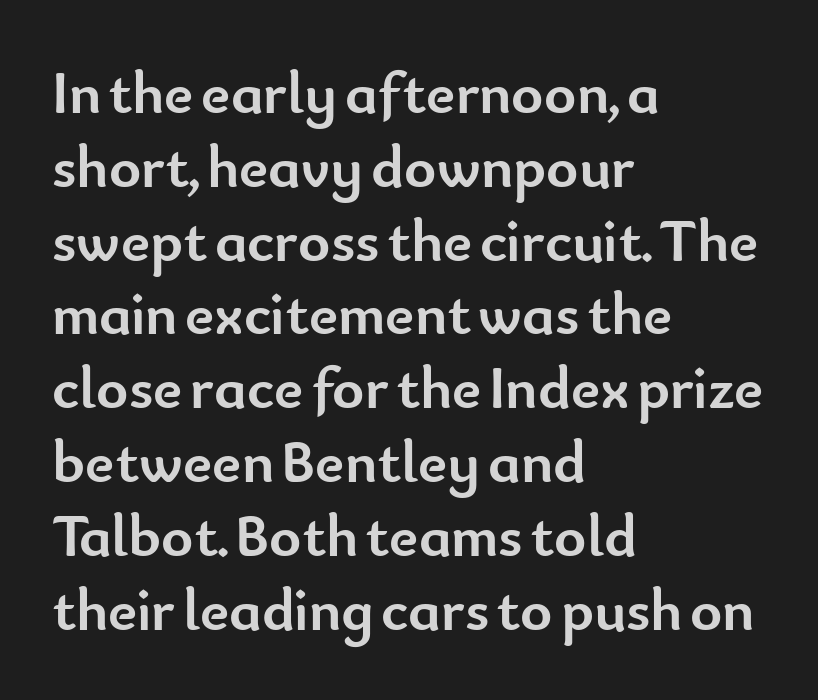
The image shows 61 px semibold sans-serif type, upright; set left-aligned, line spacing 1.21x, normal letter spacing, not underlined; low stroke contrast and a small x-height.
